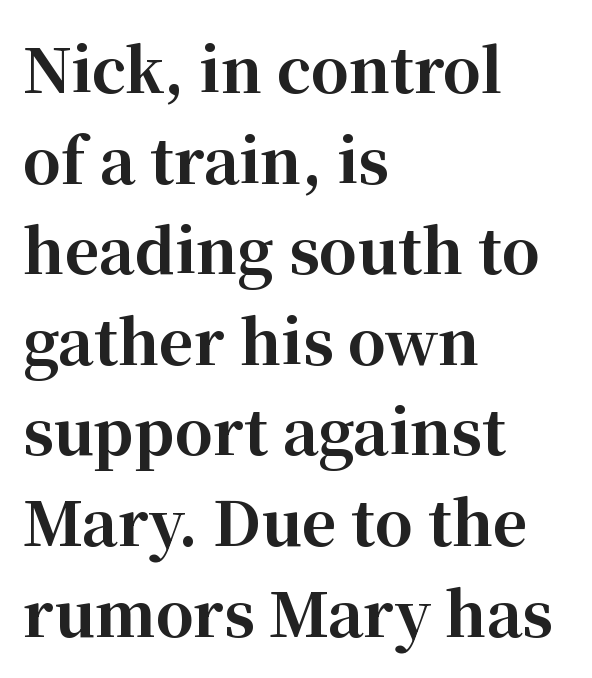
The image shows 60 px bold serif type, upright; set left-aligned, normal line spacing (1.51x), normal letter spacing, not underlined; high stroke contrast and a medium x-height.
